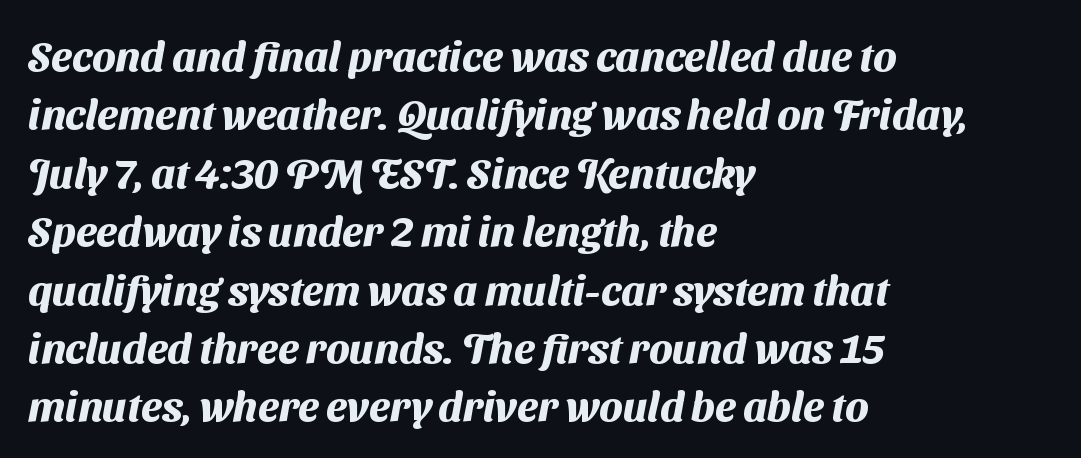
The image shows 42 px heavy sans-serif type; set left-aligned, normal line spacing (1.39x), normal letter spacing, not underlined; medium stroke contrast and a medium x-height.
